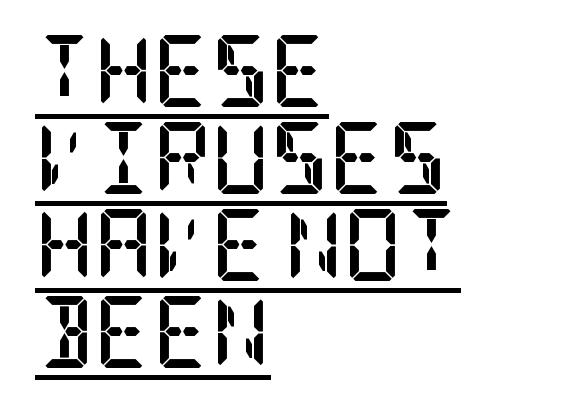
{"serif": "yes", "italic": "no", "bold": "yes", "weight": "semibold", "width": "condensed", "stroke_contrast": "low", "x_height": "large", "underline": "yes", "align": "left", "line_spacing_ratio": 1.21, "letter_spacing": "normal", "letter_spacing_em": 0.0, "glyph_px": 72}
